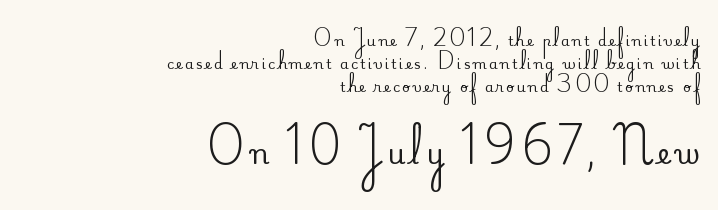
The image shows 28 px serif type, upright; set right-aligned, normal line spacing (1.64x), not underlined; the second (bottom) block is 2.0x larger; medium stroke contrast and a small x-height.
